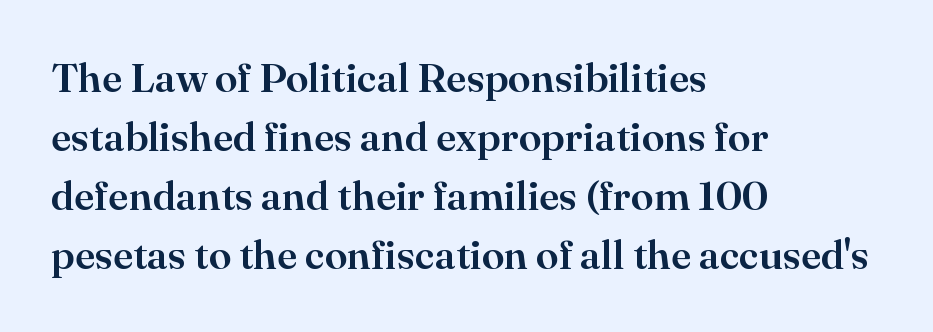
The image shows 41 px serif type, upright; set left-aligned, normal line spacing (1.44x), normal letter spacing, not underlined; high stroke contrast and a small x-height.
